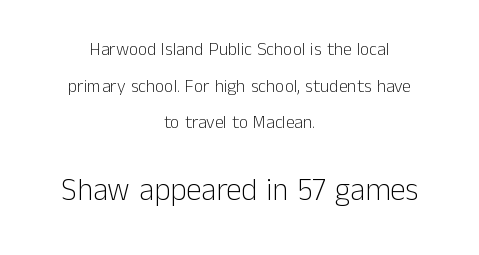
The image shows 31 px light sans-serif type, upright; set centered, loose line spacing (2.04x), normal letter spacing, not underlined; the second (bottom) block is 1.72x larger; low stroke contrast and a medium x-height.
